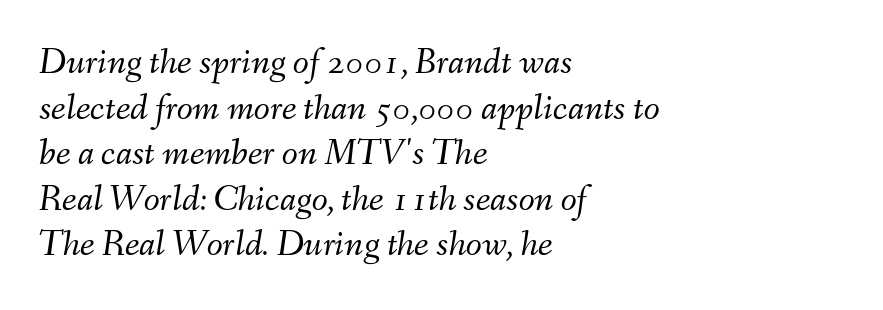
Q: Is the text bold? A: No.
Q: Is the text italic (slanted)? A: Yes, it leans right by about 9 degrees.
Q: Is the text underlined? A: No.
Q: How is the paragraph aligned? A: Left-aligned.
Q: Is the spacing between letters normal or unusually wide? A: Normal.
Q: Width (condensed, normal, or wide)? A: Normal.
Q: Stroke contrast? A: Medium.
Q: x-height? A: Small.
Q: Monospaced? A: No.
